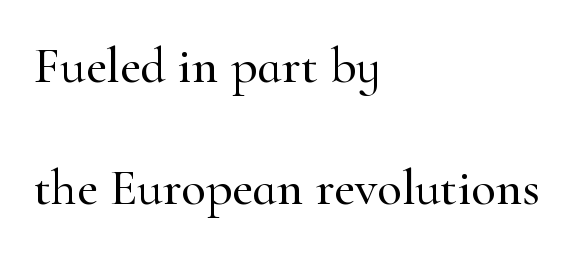
{"serif": "yes", "italic": "no", "width": "normal", "stroke_contrast": "high", "x_height": "small", "monospaced": "no", "underline": "no", "align": "left", "line_spacing": "loose", "line_spacing_ratio": 2.39, "letter_spacing": "normal", "letter_spacing_em": 0.0, "glyph_px": 51}
